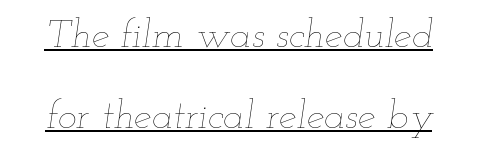
The image shows 40 px thin, wide type, italic (leaning right); set loose line spacing (2.02x), normal letter spacing, underlined; low stroke contrast and a small x-height.
